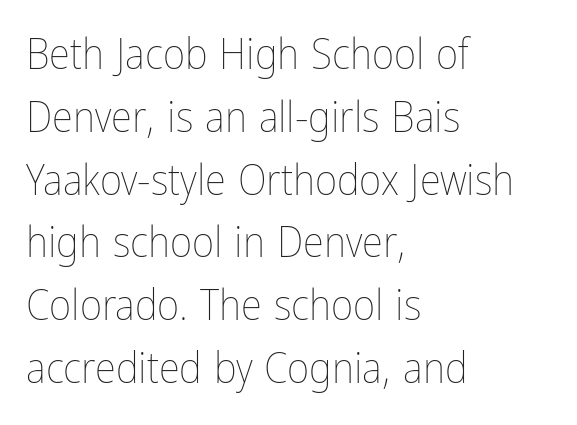
The passage shown has conventional tracking throughout. Letters have the restrained weight of plain body copy at most. You can tell it's not italic because the verticals are truly vertical. The rendering anchors every line to the left-hand side. This block has exactly the height ordinary leading produces. This sample has the flowing, uneven cadence of proportional lettering.
